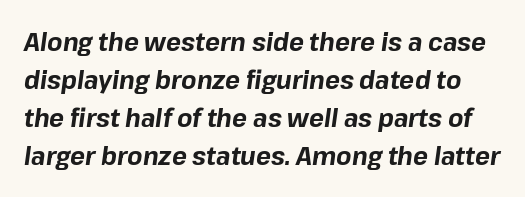
Q: Is the text bold? A: Yes.
Q: Is the text italic (slanted)? A: Yes, it leans right by about 8 degrees.
Q: Is the text underlined? A: No.
Q: Is the spacing between letters normal or unusually wide? A: Normal.
Q: Is the spacing between lines tight, normal or loose? A: Normal.
